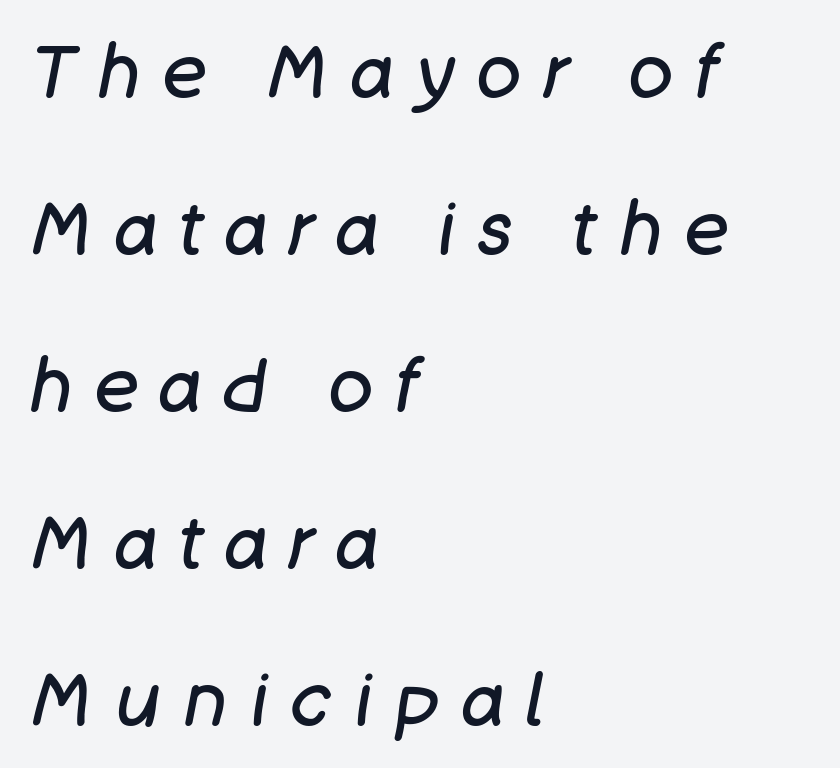
The rendering inserts visible extra space after every character. Plain, unruled lines of type. The designer dialed line spacing up above the default. Alignment: flush left. There's an unmistakable incline to the writing here.
